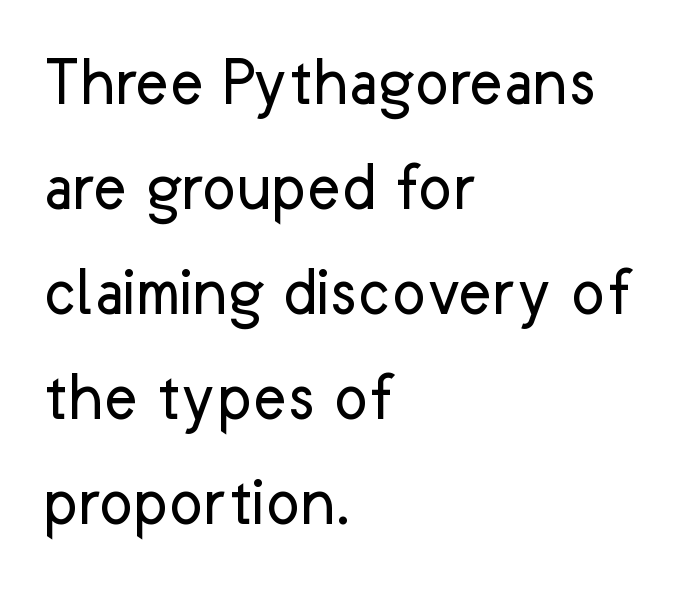
Bare-footed words on every line. Is the block centered? No — it sits flush against the left margin. In terms of leading, this rendering sits right in the middle. Check where the strokes stop: nothing finishes them off — pure sans. The passage shown is typed in a proportional face where columns would drift.
